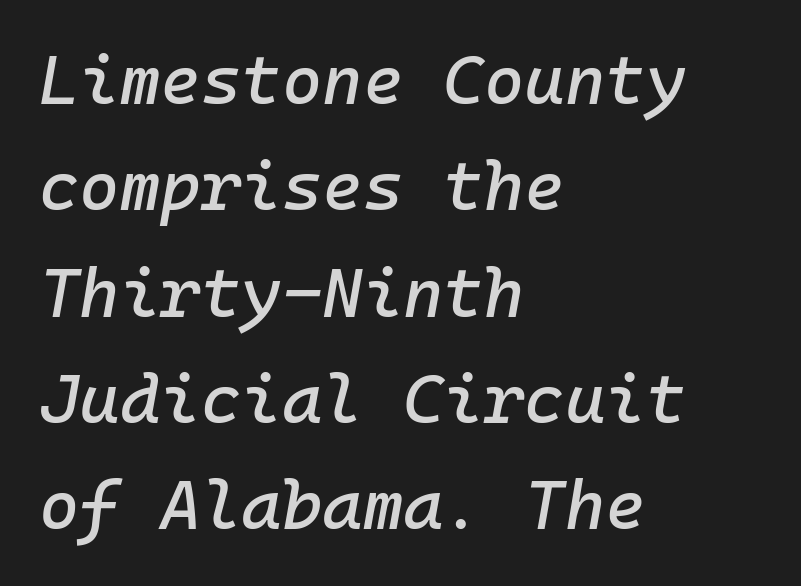
{"italic": "yes", "lean": "right", "slant_degrees": 10, "width": "normal", "stroke_contrast": "low", "x_height": "medium", "monospaced": "yes", "underline": "no", "align": "left", "line_spacing": "normal", "line_spacing_ratio": 1.54, "letter_spacing": "normal", "letter_spacing_em": 0.0, "glyph_px": 69}
